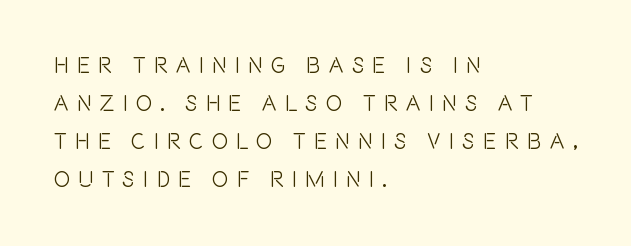
Underline: absent. The text block is weighted toward the left margin, trailing off unevenly rightward. Style check: upright. In terms of letterspacing, this is a distinctly airy, spread setting.
